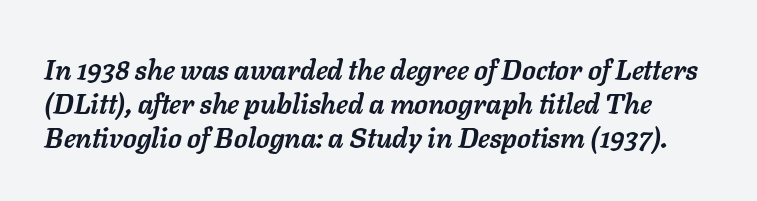
Q: Is the text bold? A: Yes.
Q: Is the text italic (slanted)? A: Yes, it leans right by about 11 degrees.
Q: Is the text underlined? A: No.
Q: Is the spacing between letters normal or unusually wide? A: Normal.
Q: Width (condensed, normal, or wide)? A: Normal.
Q: Stroke contrast? A: Low.
Q: x-height? A: Medium.
Q: Monospaced? A: No.
